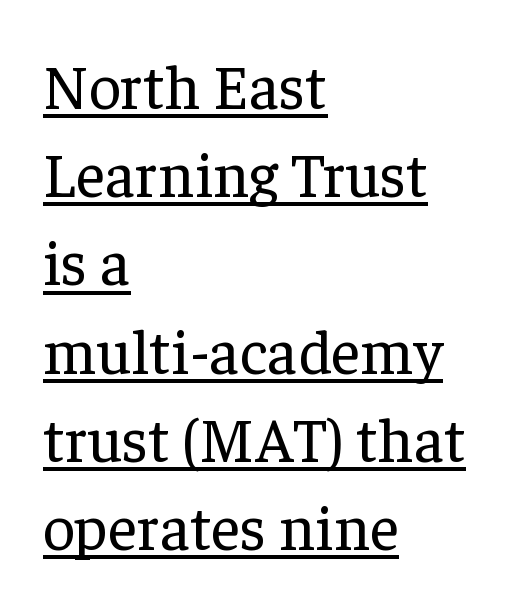
Q: Is the text bold? A: No.
Q: Is the text italic (slanted)? A: No, it is upright.
Q: Is the typeface a serif or a sans-serif typeface? A: Serif.
Q: Is the text underlined? A: Yes.
Q: How is the paragraph aligned? A: Left-aligned.
Q: Is the spacing between letters normal or unusually wide? A: Normal.
Q: Is the spacing between lines tight, normal or loose? A: Normal.
Q: Width (condensed, normal, or wide)? A: Normal.
Q: Stroke contrast? A: Low.
Q: x-height? A: Medium.
Q: Monospaced? A: No.
